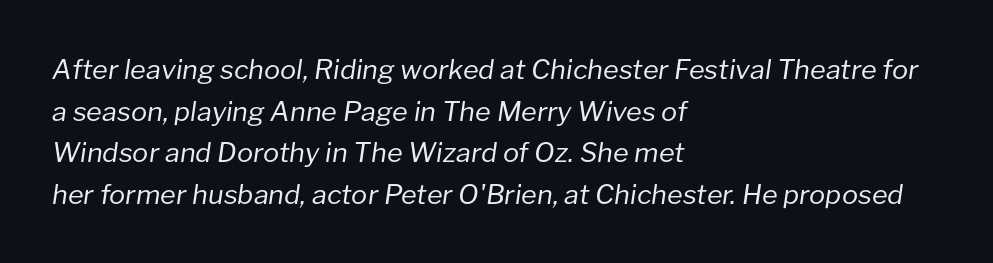
Q: Is the text bold? A: No.
Q: Is the text italic (slanted)? A: Yes, it leans right by about 8 degrees.
Q: Is the text underlined? A: No.
Q: How is the paragraph aligned? A: Left-aligned.
Q: Is the spacing between letters normal or unusually wide? A: Normal.
Q: Is the spacing between lines tight, normal or loose? A: Normal.
